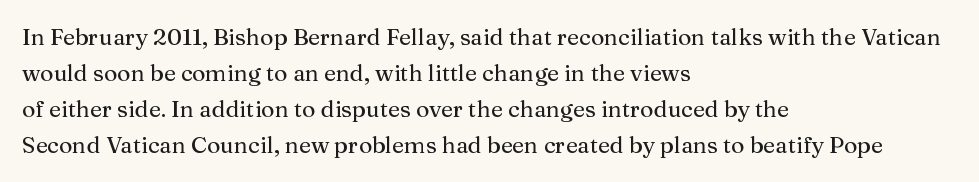
Q: Is the text italic (slanted)? A: No, it is upright.
Q: Is the text underlined? A: No.
Q: How is the paragraph aligned? A: Left-aligned.
Q: Is the spacing between letters normal or unusually wide? A: Normal.
Q: Is the spacing between lines tight, normal or loose? A: Normal.
